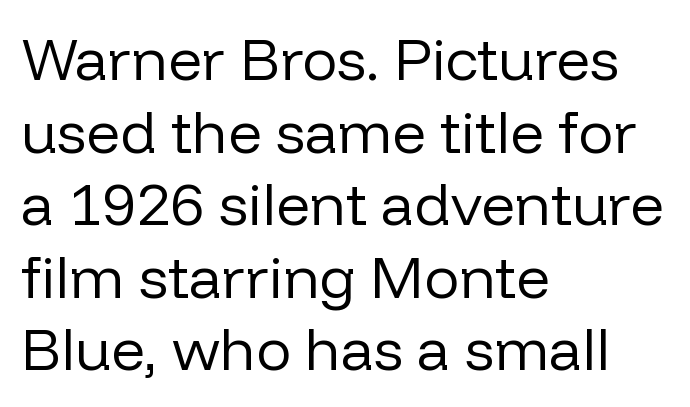
Q: Is the text bold? A: No.
Q: Is the text italic (slanted)? A: No, it is upright.
Q: Is the typeface a serif or a sans-serif typeface? A: Sans-serif.
Q: Is the text underlined? A: No.
Q: How is the paragraph aligned? A: Left-aligned.
Q: Is the spacing between letters normal or unusually wide? A: Normal.
Q: Width (condensed, normal, or wide)? A: Normal.
Q: Stroke contrast? A: Low.
Q: x-height? A: Medium.
Q: Monospaced? A: No.
